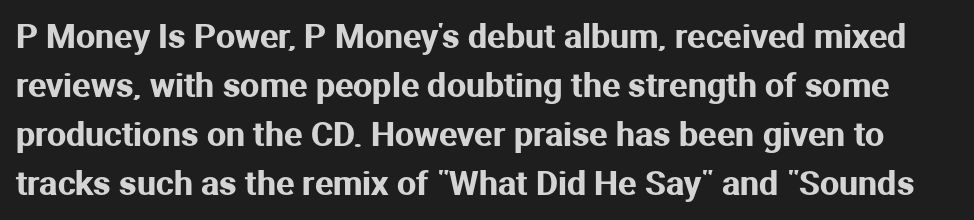
The image shows 34 px sans-serif type, upright; set normal line spacing (1.44x), normal letter spacing, not underlined; medium stroke contrast and a medium x-height.
